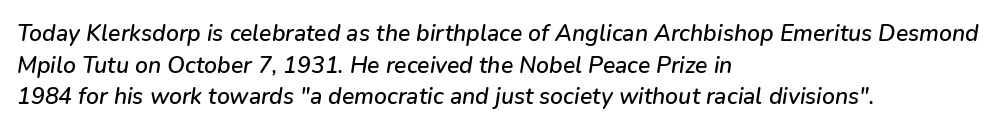
Q: Is the text italic (slanted)? A: Yes, it leans right by about 9 degrees.
Q: Is the text underlined? A: No.
Q: How is the paragraph aligned? A: Left-aligned.
Q: Is the spacing between letters normal or unusually wide? A: Normal.
Q: Is the spacing between lines tight, normal or loose? A: Normal.
